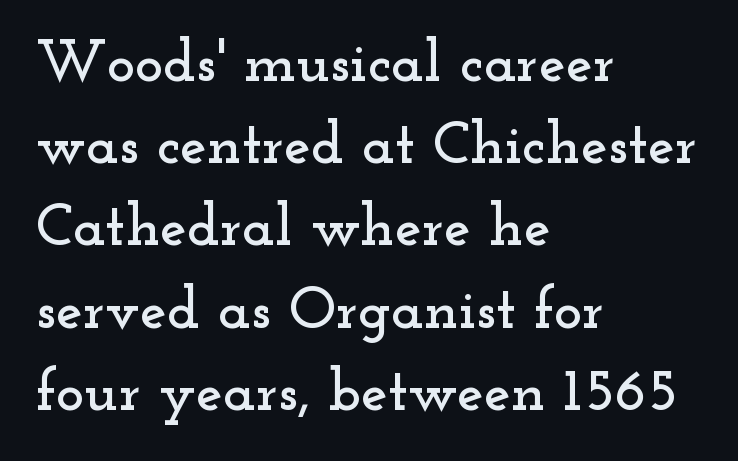
{"serif": "yes", "italic": "no", "width": "wide", "stroke_contrast": "low", "x_height": "small", "monospaced": "no", "underline": "no", "align": "left", "line_spacing": "normal", "line_spacing_ratio": 1.37, "letter_spacing": "normal", "letter_spacing_em": 0.0, "glyph_px": 60}
